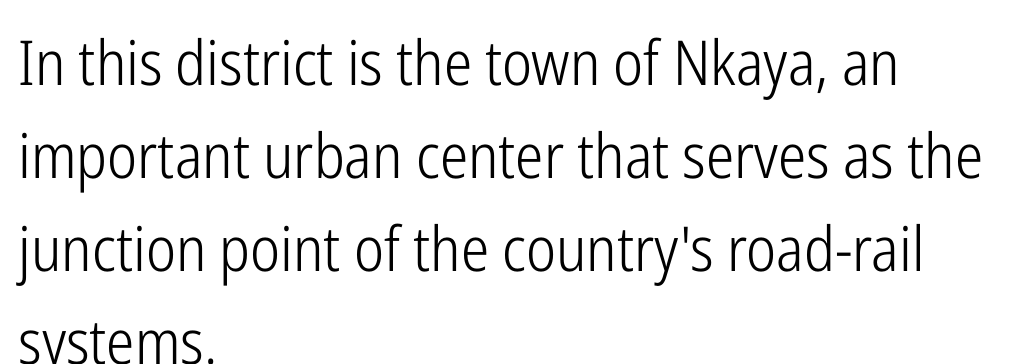
{"serif": "no", "italic": "no", "bold": "no", "weight": "light", "width": "condensed", "stroke_contrast": "low", "x_height": "medium", "monospaced": "no", "underline": "no", "align": "left", "line_spacing": "normal", "line_spacing_ratio": 1.5, "letter_spacing": "normal", "letter_spacing_em": 0.0, "glyph_px": 62}
